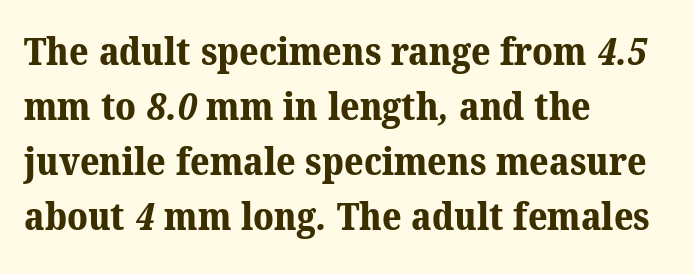
The image shows 38 px bold serif type; set left-aligned, normal line spacing (1.45x), normal letter spacing, not underlined; medium stroke contrast and a medium x-height.
